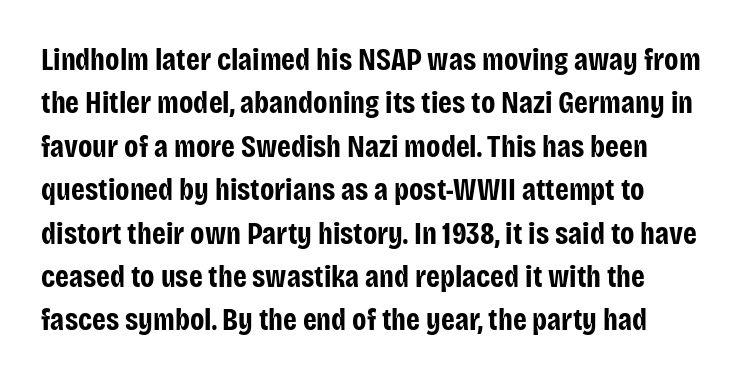
The image shows 31 px bold, condensed sans-serif type, upright; set normal line spacing (1.4x), normal letter spacing, not underlined; low stroke contrast and a large x-height.
